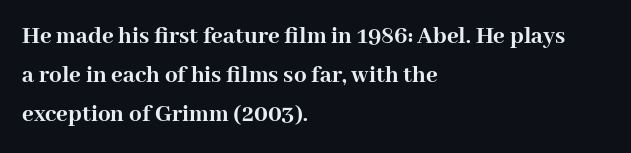
There is no visible air inserted between adjacent glyphs. This sample is left-justified, so line endings fall wherever the words run out. Normally led — the rows are evenly, conventionally spaced. The lettering holds an erect, upright posture throughout.
